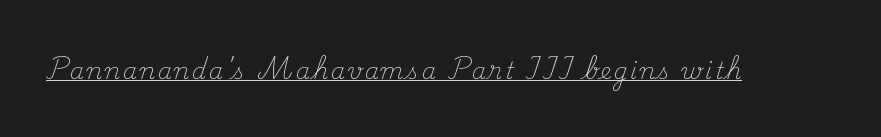
Q: Is the text bold? A: No.
Q: Is the text italic (slanted)? A: Yes.
Q: Is the text underlined? A: Yes.
